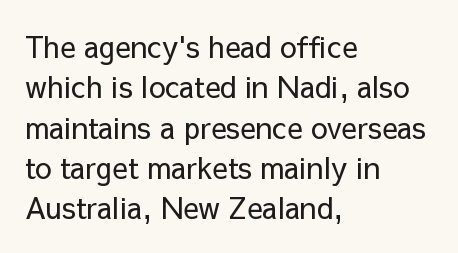
Q: Is the text bold? A: No.
Q: Is the text italic (slanted)? A: No, it is upright.
Q: Is the typeface a serif or a sans-serif typeface? A: Sans-serif.
Q: Is the text underlined? A: No.
Q: How is the paragraph aligned? A: Left-aligned.
Q: Is the spacing between letters normal or unusually wide? A: Normal.
Q: Is the spacing between lines tight, normal or loose? A: Normal.
Q: Width (condensed, normal, or wide)? A: Normal.
Q: Stroke contrast? A: Low.
Q: x-height? A: Medium.
Q: Monospaced? A: No.
